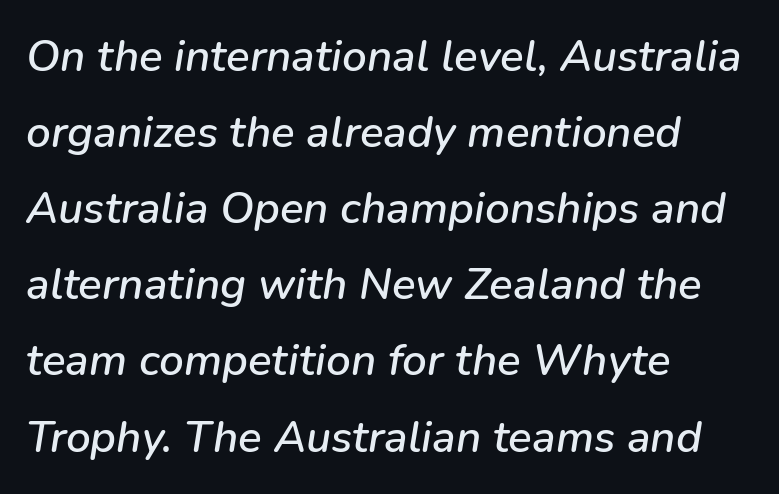
The image shows 44 px text type, italic (leaning right); set left-aligned, line spacing 1.73x, normal letter spacing, not underlined; low stroke contrast and a medium x-height.
